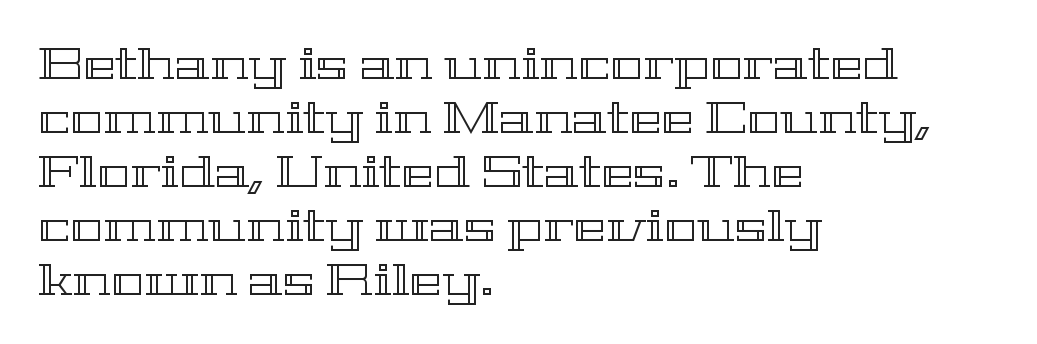
Where is the straight margin? On the left. Underlining? Definitely not there. There is no visible air inserted between adjacent glyphs. Spacing verdict: proportional, widths tailored to each character. These lines were composed using upright roman letters.
